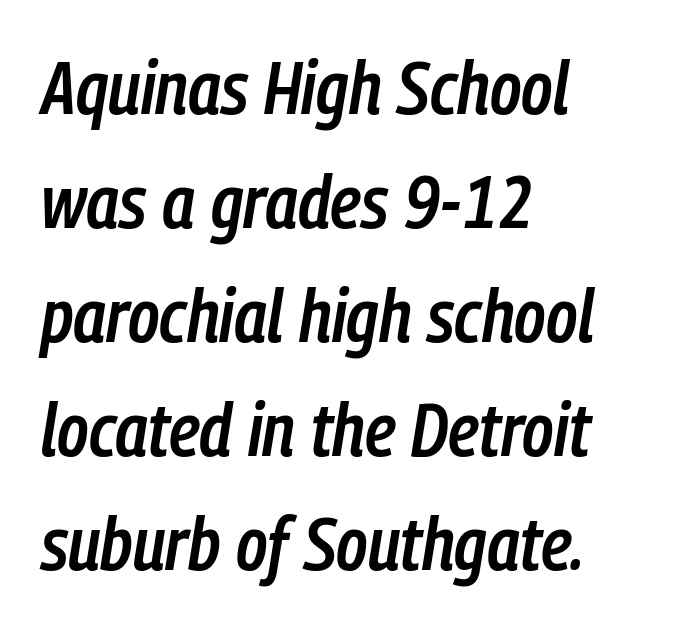
You could not count columns in this text — the font is proportionally spaced. Observe the ordinary spacing: letters are neighbours, not strangers. The font's italic variant was chosen for this text. These lines carry some extra weight — a demibold, not a full bold.
